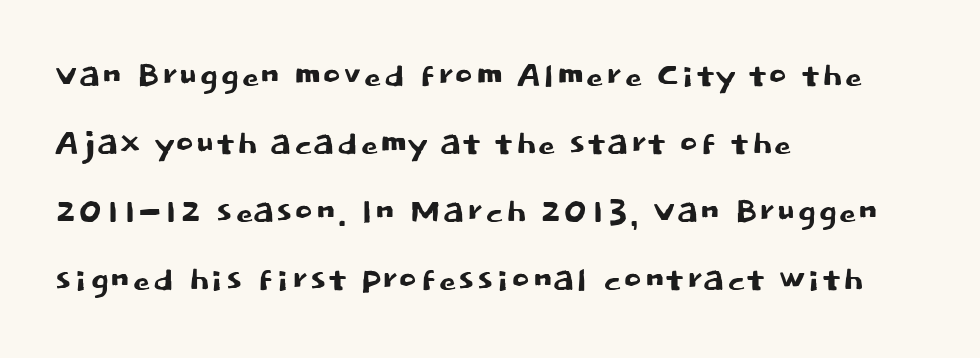
Q: Is the text italic (slanted)? A: No, it is upright.
Q: Is the typeface a serif or a sans-serif typeface? A: Sans-serif.
Q: Is the text underlined? A: No.
Q: How is the paragraph aligned? A: Left-aligned.
Q: Is the spacing between letters normal or unusually wide? A: Normal.
Q: Is the spacing between lines tight, normal or loose? A: Normal.
Q: Width (condensed, normal, or wide)? A: Normal.
Q: Stroke contrast? A: Low.
Q: x-height? A: Large.
Q: Monospaced? A: No.
